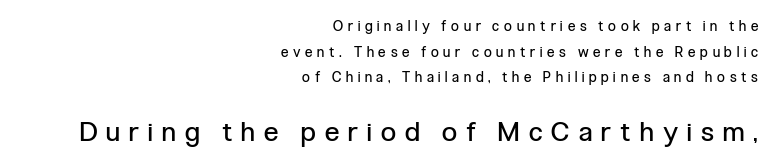
The image shows 27 px text type, upright; set right-aligned, line spacing 1.83x, unusually wide letter spacing (+0.34 em), not underlined; the second (bottom) block is 1.93x larger.
